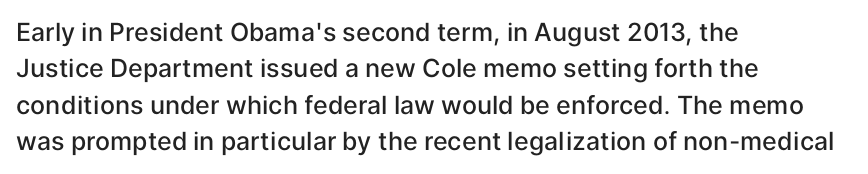
Q: Is the text bold? A: Semi-bold.
Q: Is the text italic (slanted)? A: No, it is upright.
Q: Is the text underlined? A: No.
Q: How is the paragraph aligned? A: Left-aligned.
Q: Is the spacing between letters normal or unusually wide? A: Normal.
Q: Is the spacing between lines tight, normal or loose? A: Normal.
